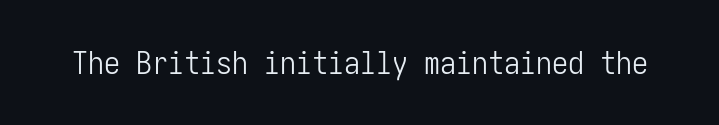
Q: Is the text bold? A: No.
Q: Is the text italic (slanted)? A: No, it is upright.
Q: Is the typeface a serif or a sans-serif typeface? A: Sans-serif.
Q: Is the text underlined? A: No.
Q: Is the spacing between letters normal or unusually wide? A: Normal.
Q: Width (condensed, normal, or wide)? A: Condensed.
Q: Stroke contrast? A: Low.
Q: x-height? A: Medium.
